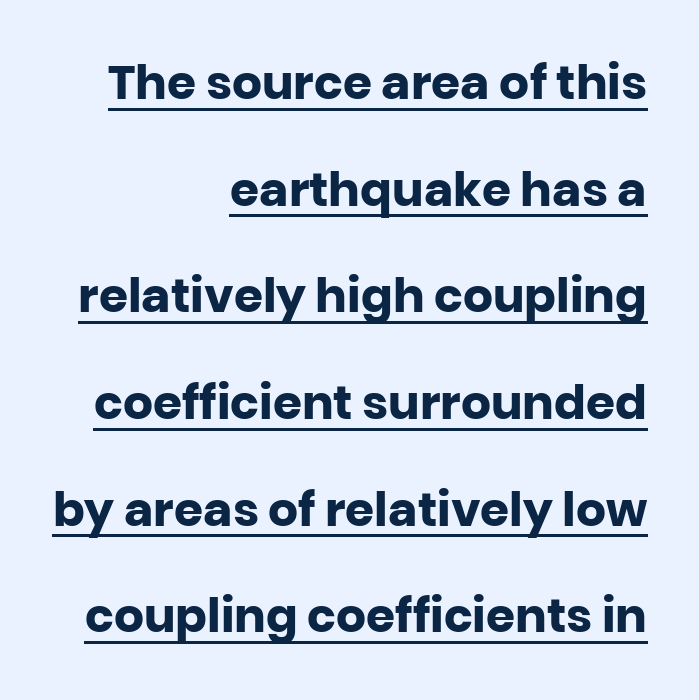
{"serif": "no", "italic": "no", "bold": "yes", "weight": "heavy", "width": "normal", "stroke_contrast": "low", "x_height": "large", "monospaced": "no", "underline": "yes", "align": "right", "line_spacing": "loose", "line_spacing_ratio": 2.27, "letter_spacing": "normal", "letter_spacing_em": 0.0, "glyph_px": 47}
